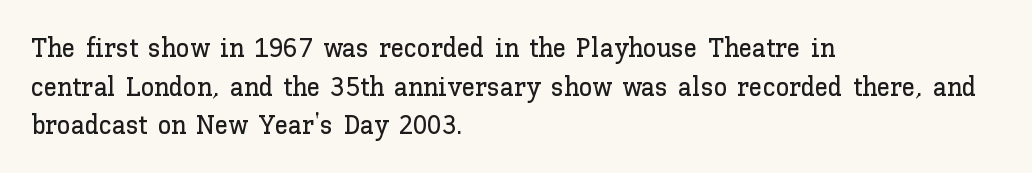
Q: Is the text italic (slanted)? A: No, it is upright.
Q: Is the text underlined? A: No.
Q: How is the paragraph aligned? A: Left-aligned.
Q: Is the spacing between letters normal or unusually wide? A: Normal.
Q: Is the spacing between lines tight, normal or loose? A: Normal.
